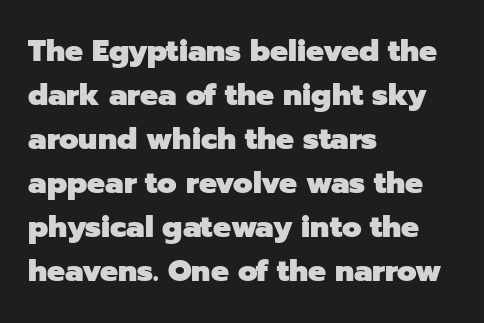
You could call the tracking neutral — neither tight nor loose. Every letter is thick-stroked: bold, no question. A typesetter would label this face a sans. What's the leading like? Ordinary, nothing unusual. This sample has the flowing, uneven cadence of proportional lettering.
